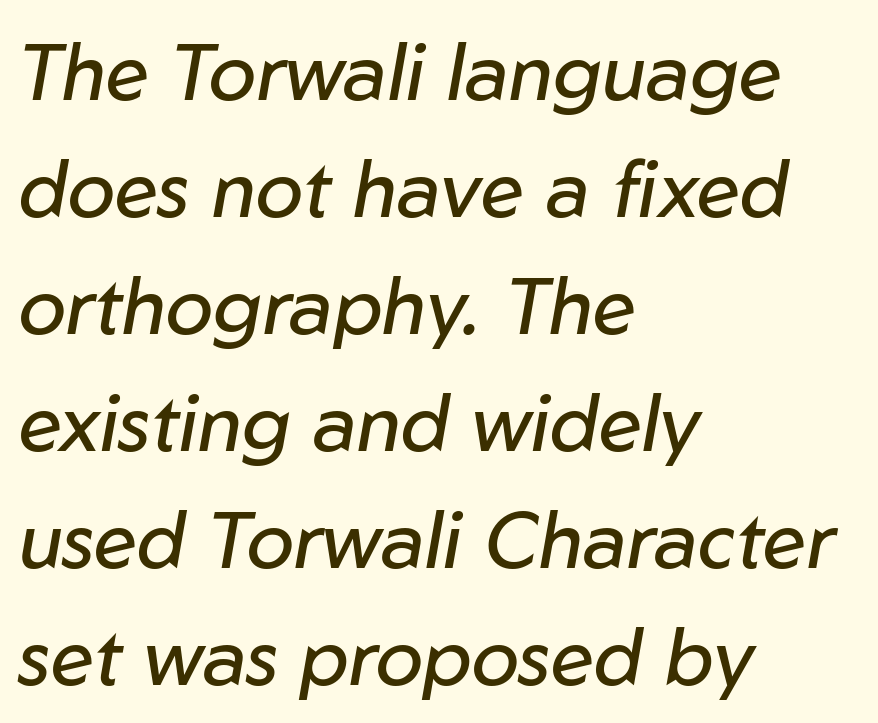
{"italic": "yes", "lean": "right", "slant_degrees": 10, "bold": "no", "weight": "regular", "width": "normal", "stroke_contrast": "low", "x_height": "medium", "monospaced": "no", "underline": "no", "align": "left", "line_spacing": "normal", "line_spacing_ratio": 1.48, "letter_spacing": "normal", "letter_spacing_em": 0.0, "glyph_px": 79}
